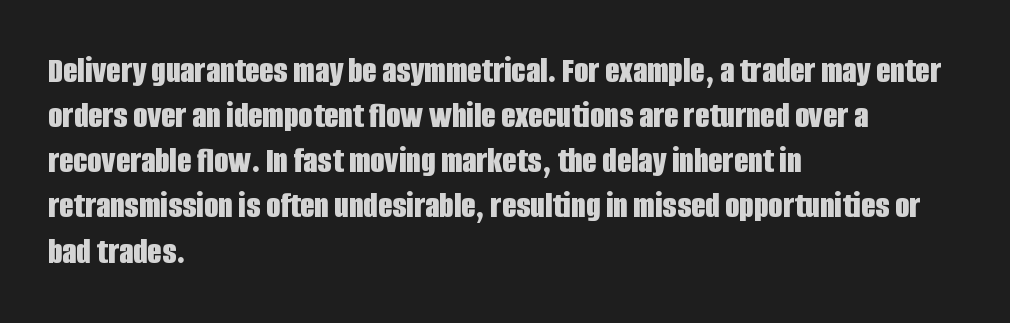
The image shows 37 px bold, condensed sans-serif type, upright; set left-aligned, line spacing 1.22x, normal letter spacing, not underlined; low stroke contrast and a large x-height.
